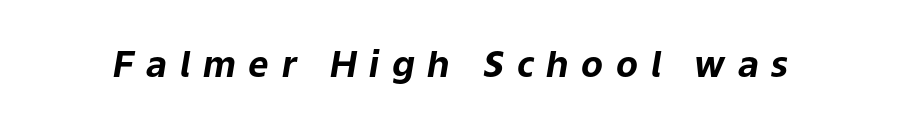
The image shows 36 px bold type, italic (leaning right); set unusually wide letter spacing (+0.35 em), not underlined; low stroke contrast and a medium x-height.
